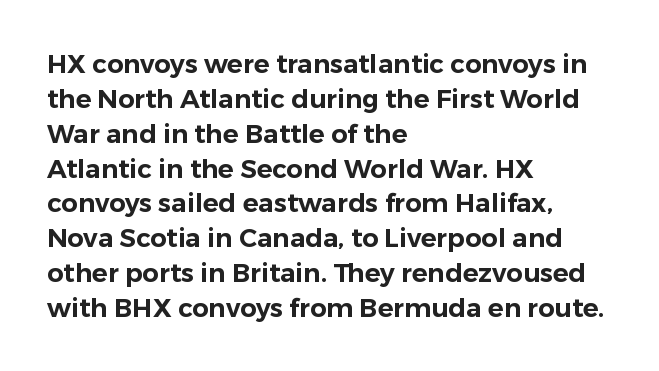
The letters stand straight up with perfectly vertical stems. Anything drawn beneath the words? Only blank space. Vertical spacing — default. Short note: letters normally spaced. Leftover space on each line is placed entirely after the last word.
